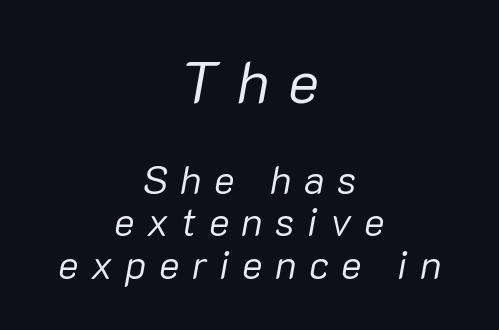
{"italic": "yes", "lean": "right", "slant_degrees": 10, "bold": "no", "weight": "regular", "width": "normal", "stroke_contrast": "low", "x_height": "medium", "monospaced": "no", "underline": "no", "align": "center", "line_spacing": "tight", "line_spacing_ratio": 1.09, "letter_spacing": "wide", "letter_spacing_em": 0.32, "larger_block": "first", "size_ratio": 1.51, "glyph_px": 59}
